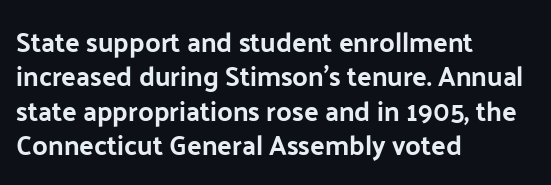
Do the letters lean? They stand straight. Lines of text with bare space underneath. The passage shown stacks its lines at a standard gap. Casual observation: everything's shoved over to the left.
